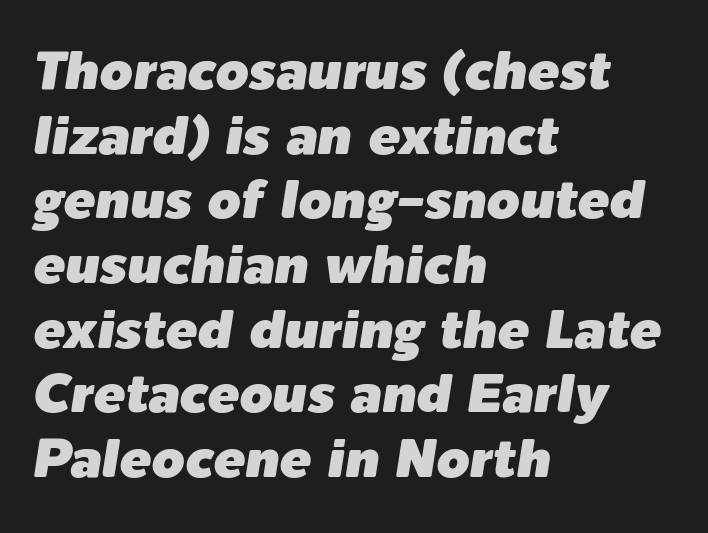
The image shows 53 px text type, italic (leaning right); set left-aligned, line spacing 1.22x, normal letter spacing, not underlined; low stroke contrast and a medium x-height.
